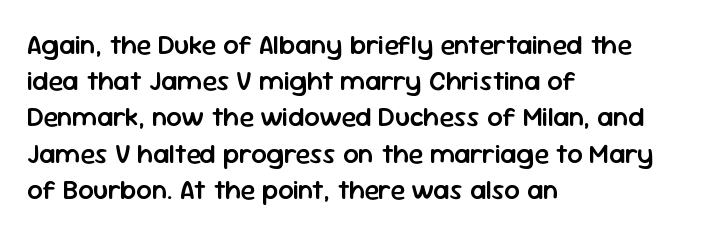
Q: Is the text bold? A: Semi-bold.
Q: Is the text italic (slanted)? A: No, it is upright.
Q: Is the text underlined? A: No.
Q: How is the paragraph aligned? A: Left-aligned.
Q: Is the spacing between letters normal or unusually wide? A: Normal.
Q: Is the spacing between lines tight, normal or loose? A: Normal.
